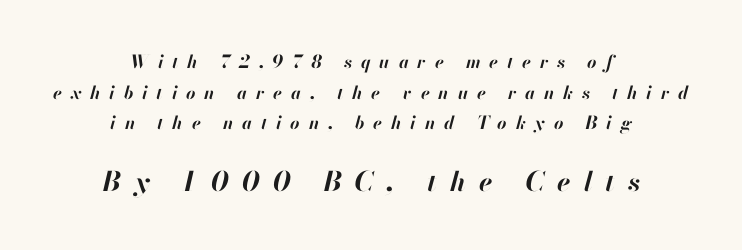
Q: Is the text bold? A: Yes.
Q: Is the text italic (slanted)? A: Yes, it leans right by about 13 degrees.
Q: Is the text underlined? A: No.
Q: How is the paragraph aligned? A: Centered.
Q: Is the spacing between letters normal or unusually wide? A: Unusually wide.
Q: Is the spacing between lines tight, normal or loose? A: Normal.
Q: Which block of text is set in a larger size, the first (top) or the second (bottom)? A: The second (bottom) one.
